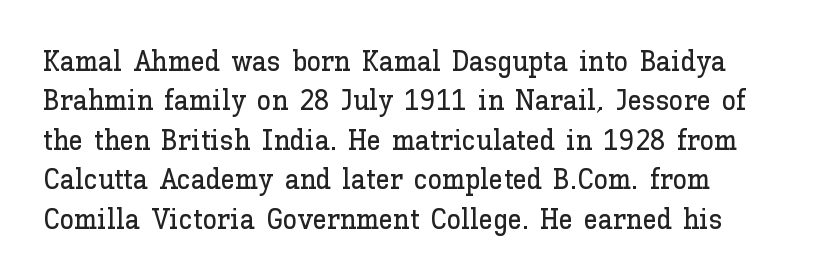
The letters stand upright; this is a roman face. The rendering anchors every line to the left-hand side. Do the characters align in a grid? No, the font is proportional. No word sits above an underline.
